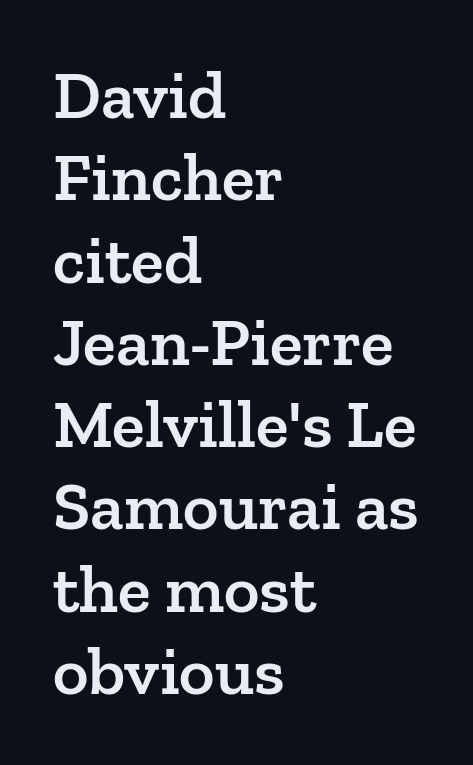
{"serif": "yes", "italic": "no", "bold": "semi", "weight": "semibold", "width": "normal", "stroke_contrast": "low", "x_height": "medium", "monospaced": "no", "underline": "no", "align": "left", "line_spacing_ratio": 1.21, "letter_spacing": "normal", "letter_spacing_em": 0.0, "glyph_px": 68}
